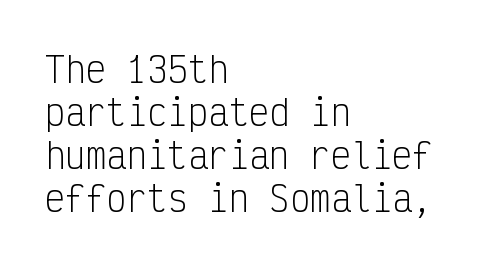
The image shows 34 px light, condensed sans-serif type, upright, monospaced; set left-aligned, normal line spacing (1.26x), normal letter spacing, not underlined; low stroke contrast and a medium x-height.
